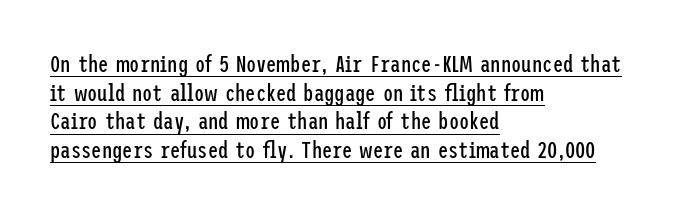
The image shows 23 px text type, upright; set left-aligned, normal line spacing (1.25x), normal letter spacing, underlined.
